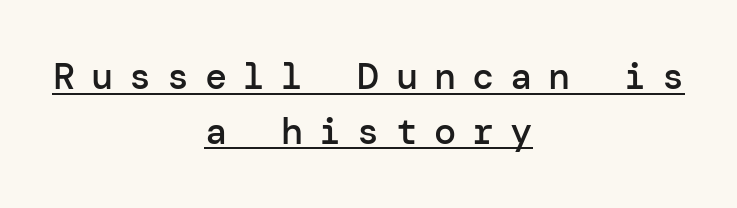
Q: Is the text bold? A: Semi-bold.
Q: Is the text italic (slanted)? A: No, it is upright.
Q: Is the typeface a serif or a sans-serif typeface? A: Sans-serif.
Q: Is the text underlined? A: Yes.
Q: How is the paragraph aligned? A: Centered.
Q: Is the spacing between letters normal or unusually wide? A: Unusually wide.
Q: Is the spacing between lines tight, normal or loose? A: Normal.
Q: Width (condensed, normal, or wide)? A: Normal.
Q: Stroke contrast? A: Low.
Q: x-height? A: Medium.
